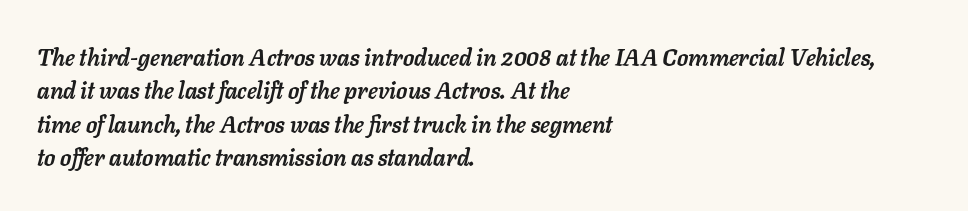
Here the glyphs are tracked normally, forming tight word shapes. Does the copy run flush right? No — it runs flush left. Regular leading. The letters are slanted; this is an italic face.
